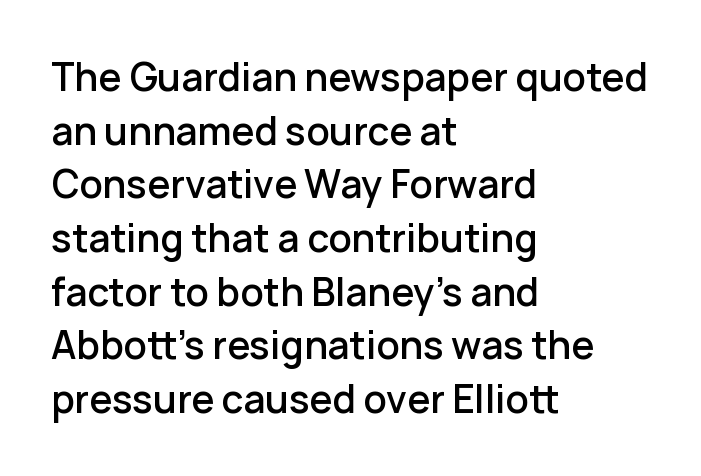
{"serif": "no", "italic": "no", "bold": "semi", "weight": "semibold", "width": "normal", "stroke_contrast": "low", "x_height": "medium", "monospaced": "no", "underline": "no", "align": "left", "line_spacing": "normal", "line_spacing_ratio": 1.45, "letter_spacing": "normal", "letter_spacing_em": 0.0, "glyph_px": 37}
